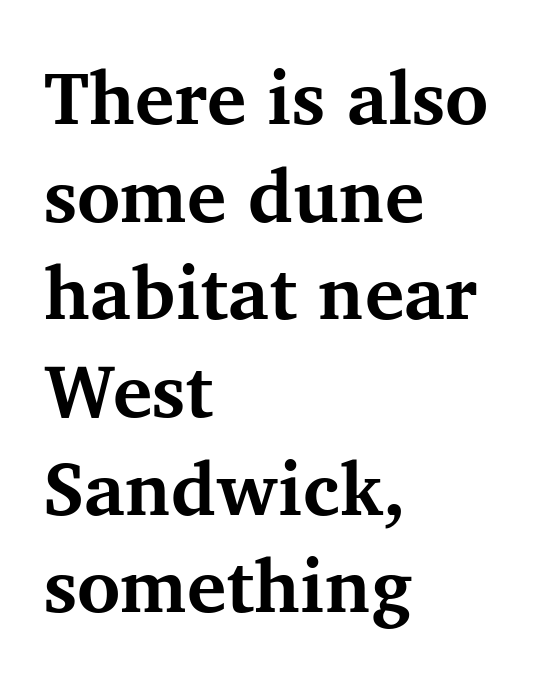
Q: Is the text bold? A: Yes.
Q: Is the text italic (slanted)? A: No, it is upright.
Q: Is the typeface a serif or a sans-serif typeface? A: Serif.
Q: Is the text underlined? A: No.
Q: How is the paragraph aligned? A: Left-aligned.
Q: Is the spacing between letters normal or unusually wide? A: Normal.
Q: Is the spacing between lines tight, normal or loose? A: Normal.
Q: Width (condensed, normal, or wide)? A: Normal.
Q: Stroke contrast? A: Medium.
Q: x-height? A: Medium.
Q: Monospaced? A: No.
